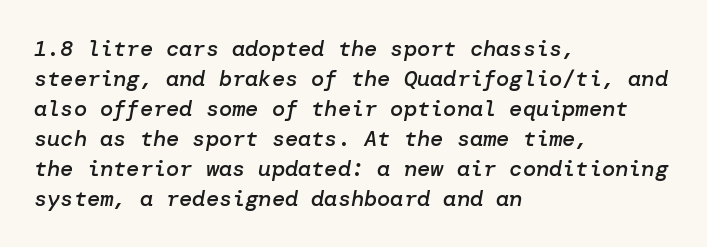
{"italic": "yes", "lean": "right", "slant_degrees": 10, "bold": "semi", "underline": "no", "align": "left", "line_spacing": "normal", "line_spacing_ratio": 1.36, "letter_spacing": "normal", "letter_spacing_em": 0.0, "glyph_px": 22}
